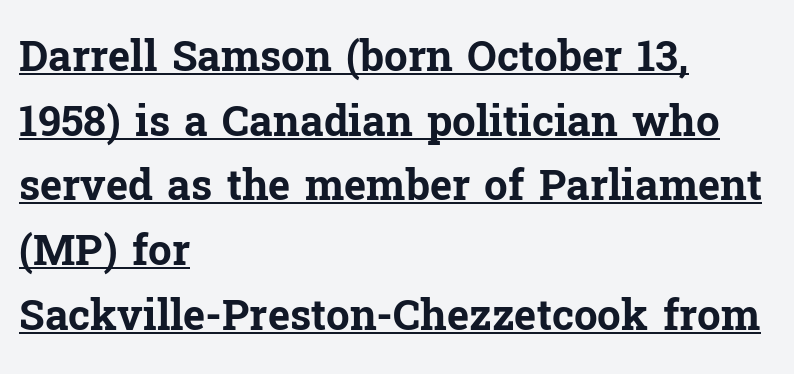
{"serif": "yes", "italic": "no", "bold": "yes", "weight": "bold", "width": "normal", "stroke_contrast": "low", "x_height": "medium", "monospaced": "no", "underline": "yes", "align": "left", "line_spacing": "normal", "line_spacing_ratio": 1.54, "letter_spacing": "normal", "letter_spacing_em": 0.0, "glyph_px": 42}
